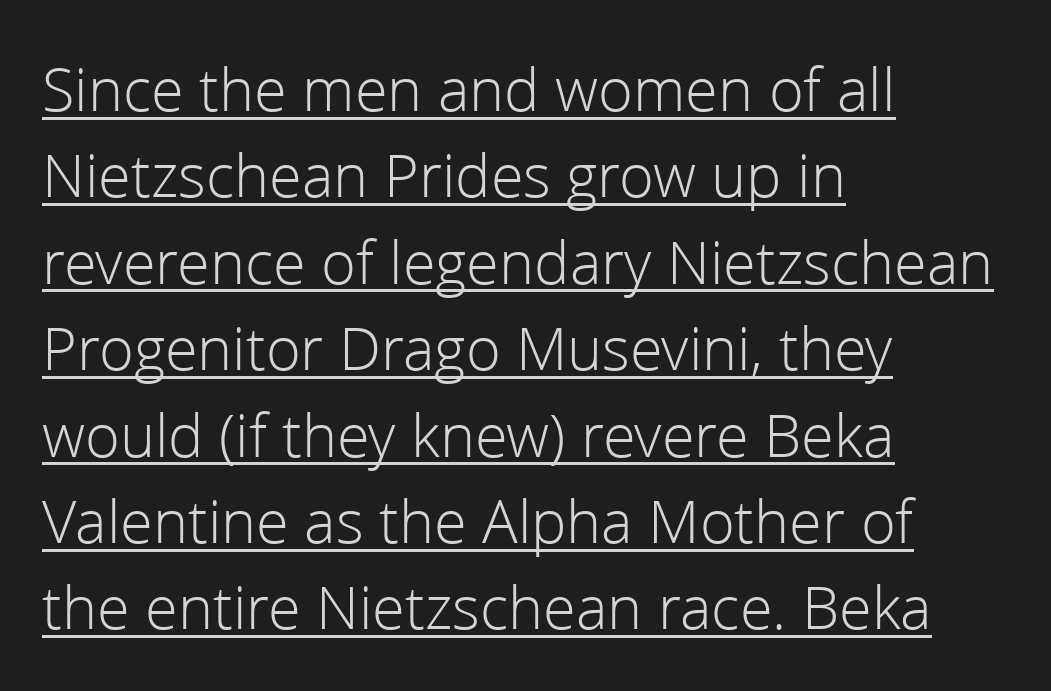
Q: Is the text bold? A: No.
Q: Is the text italic (slanted)? A: No, it is upright.
Q: Is the typeface a serif or a sans-serif typeface? A: Sans-serif.
Q: Is the text underlined? A: Yes.
Q: How is the paragraph aligned? A: Left-aligned.
Q: Is the spacing between letters normal or unusually wide? A: Normal.
Q: Is the spacing between lines tight, normal or loose? A: Normal.
Q: Width (condensed, normal, or wide)? A: Normal.
Q: Stroke contrast? A: Low.
Q: x-height? A: Medium.
Q: Monospaced? A: No.
